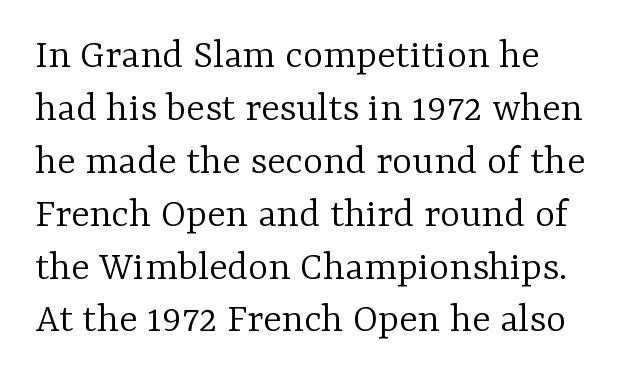
The image shows 43 px light serif type, upright; set left-aligned, line spacing 1.23x, normal letter spacing, not underlined; low stroke contrast and a medium x-height.
